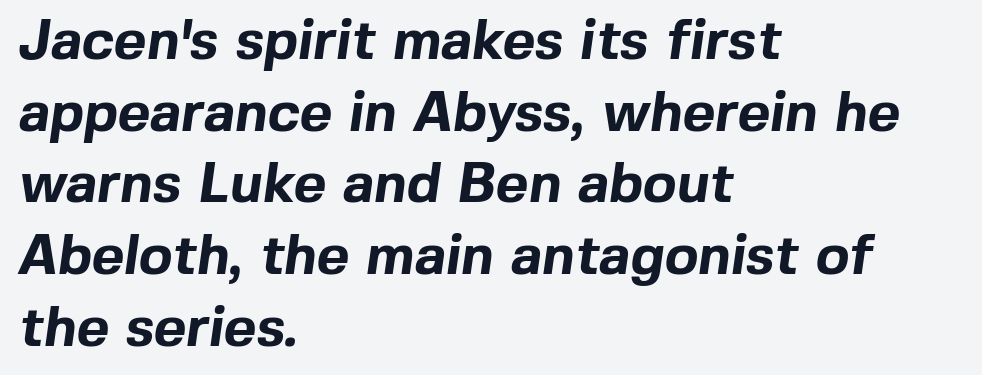
Q: Is the text bold? A: Yes.
Q: Is the typeface a serif or a sans-serif typeface? A: Sans-serif.
Q: Is the text underlined? A: No.
Q: How is the paragraph aligned? A: Left-aligned.
Q: Is the spacing between letters normal or unusually wide? A: Normal.
Q: Is the spacing between lines tight, normal or loose? A: Normal.
Q: Width (condensed, normal, or wide)? A: Normal.
Q: x-height? A: Medium.
Q: Monospaced? A: No.
